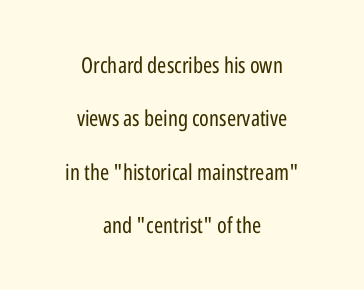
Q: Is the text bold? A: No.
Q: Is the text italic (slanted)? A: No, it is upright.
Q: Is the text underlined? A: No.
Q: How is the paragraph aligned? A: Centered.
Q: Is the spacing between letters normal or unusually wide? A: Normal.
Q: Is the spacing between lines tight, normal or loose? A: Loose.
